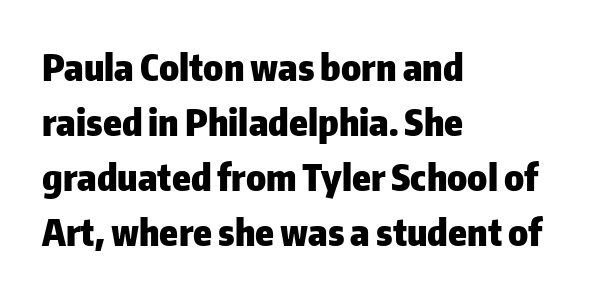
The image shows 37 px heavy sans-serif type, upright; set left-aligned, normal line spacing (1.49x), normal letter spacing, not underlined; low stroke contrast and a medium x-height.
